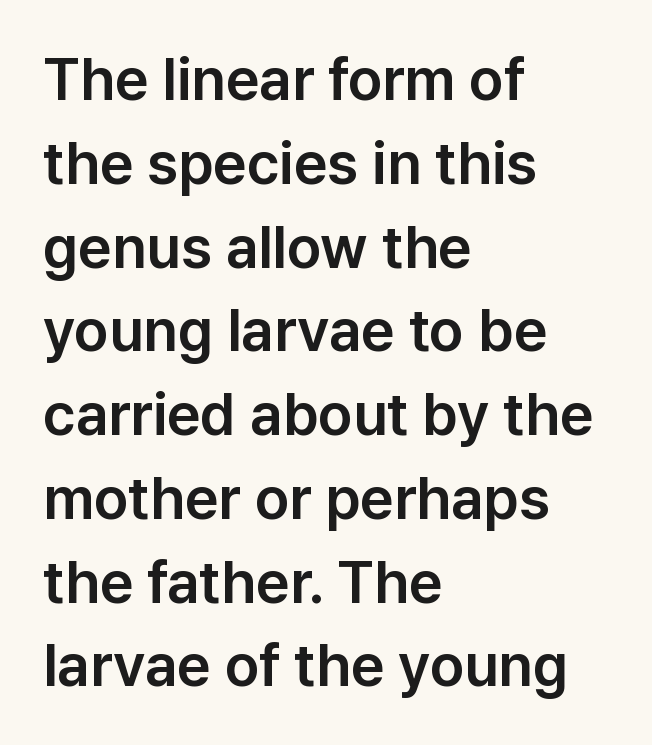
Honestly, there is no underline to notice here at all. The gaps between neighbouring characters are ordinary and unremarkable. How would I describe the line gaps? Plain and ordinary. If you drew a ruler down the left edge, every line would touch it.
